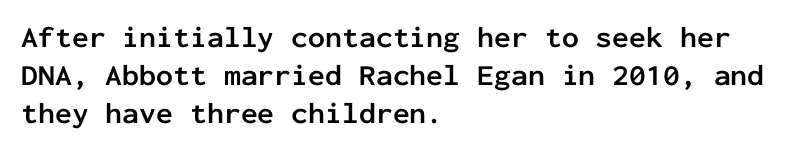
The image shows 30 px semibold sans-serif type, upright, monospaced; set left-aligned, normal line spacing (1.27x), normal letter spacing, not underlined; low stroke contrast and a medium x-height.
